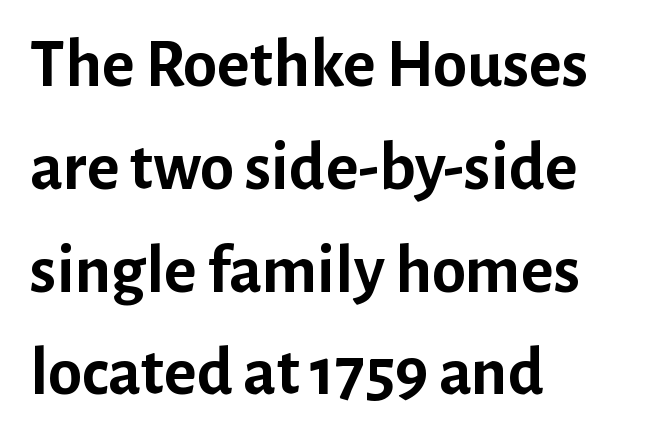
The image shows 69 px semibold sans-serif type, upright; set left-aligned, normal line spacing (1.49x), normal letter spacing, not underlined; low stroke contrast and a medium x-height.
